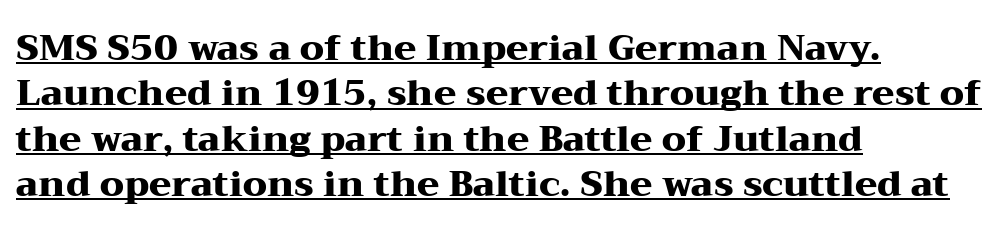
You'd pick this weight for a headline — it's a proper bold. Varying glyph widths throughout — classic text-font behaviour. The type is set solid horizontally, with unmodified tracking. This sample uses an upright cut, with every glyph sitting square on the baseline. This rendering uses left alignment, leaving the right contour irregular.
